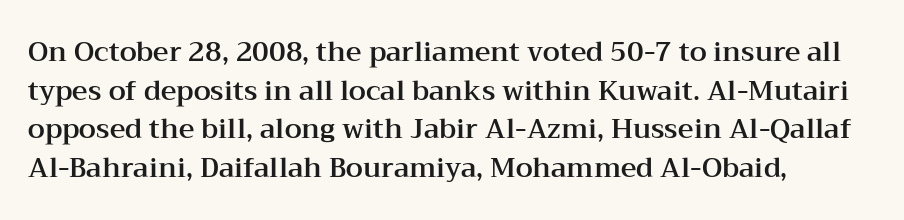
Tracking value appears to be zero — textbook default spacing. The font's upright variant was chosen for this text. Alignment: flush left. Rows of type keep a routine distance in the vertical direction. This rendering features lettering with no underline.
